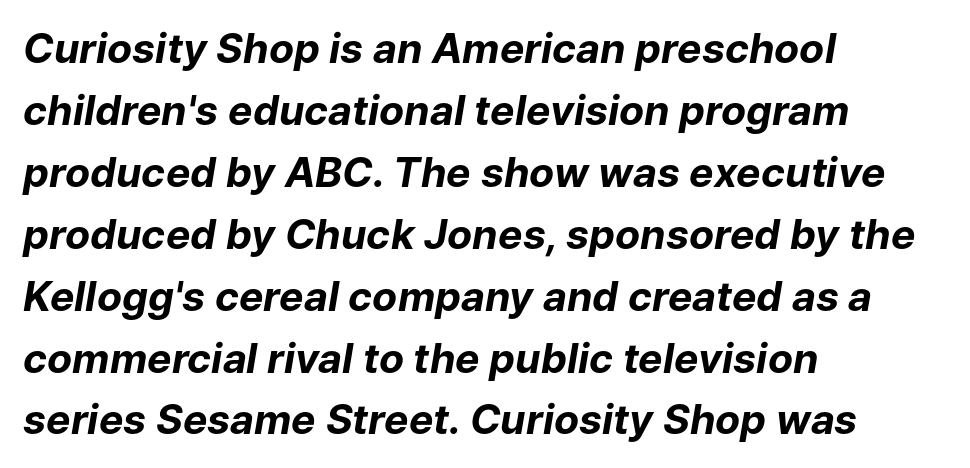
The image shows 41 px bold type, italic (leaning right); set left-aligned, normal line spacing (1.51x), normal letter spacing, not underlined; low stroke contrast and a medium x-height.
